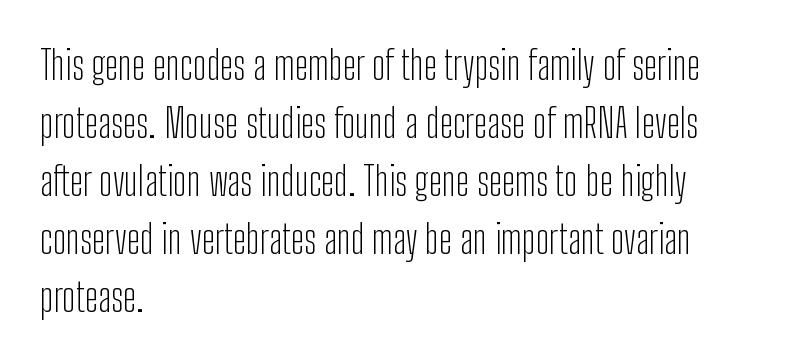
Q: Is the text bold? A: No.
Q: Is the text italic (slanted)? A: No, it is upright.
Q: Is the typeface a serif or a sans-serif typeface? A: Sans-serif.
Q: Is the text underlined? A: No.
Q: How is the paragraph aligned? A: Left-aligned.
Q: Is the spacing between letters normal or unusually wide? A: Normal.
Q: Is the spacing between lines tight, normal or loose? A: Normal.
Q: Width (condensed, normal, or wide)? A: Condensed.
Q: Stroke contrast? A: Low.
Q: x-height? A: Medium.
Q: Monospaced? A: No.
